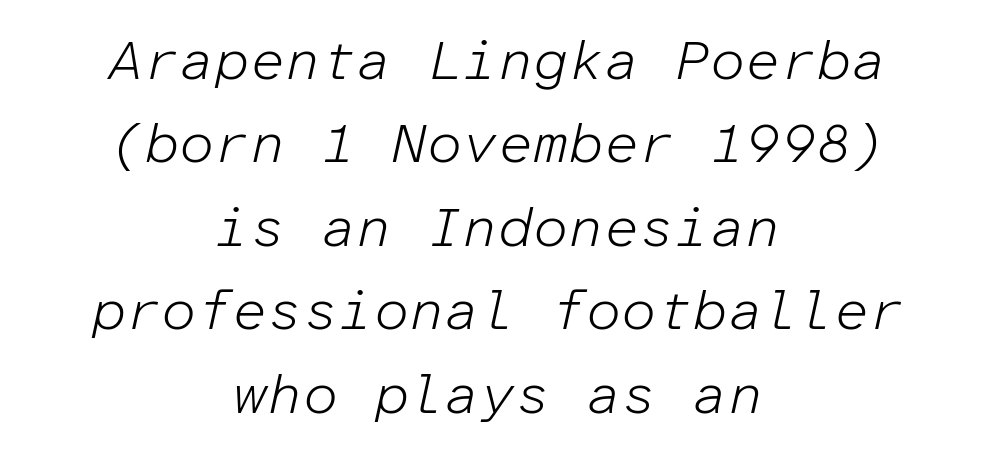
The image shows 56 px light type, italic (leaning right), monospaced; set centered, normal line spacing (1.49x), normal letter spacing, not underlined; low stroke contrast and a medium x-height.
